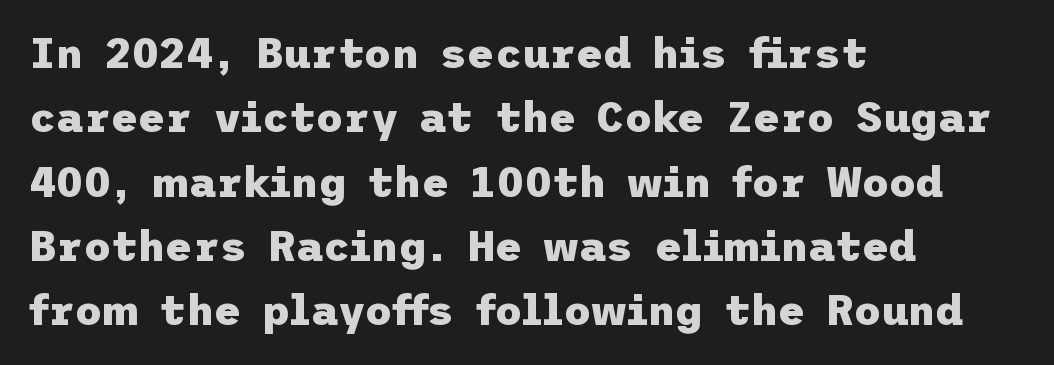
In terms of letterform style, serifs are entirely absent. In terms of weight, the rendering is a true, heavy bold. The designer left line spacing at the default. Words float on clear page, feet unadorned.
